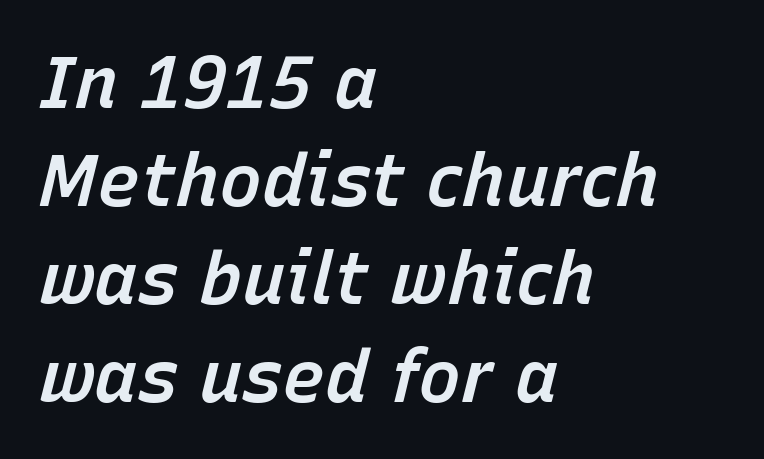
Q: Is the text bold? A: Semi-bold.
Q: Is the text italic (slanted)? A: Yes, it leans right by about 15 degrees.
Q: Is the text underlined? A: No.
Q: How is the paragraph aligned? A: Left-aligned.
Q: Is the spacing between letters normal or unusually wide? A: Normal.
Q: Is the spacing between lines tight, normal or loose? A: Normal.
Q: Width (condensed, normal, or wide)? A: Normal.
Q: Stroke contrast? A: Low.
Q: x-height? A: Medium.
Q: Monospaced? A: No.
